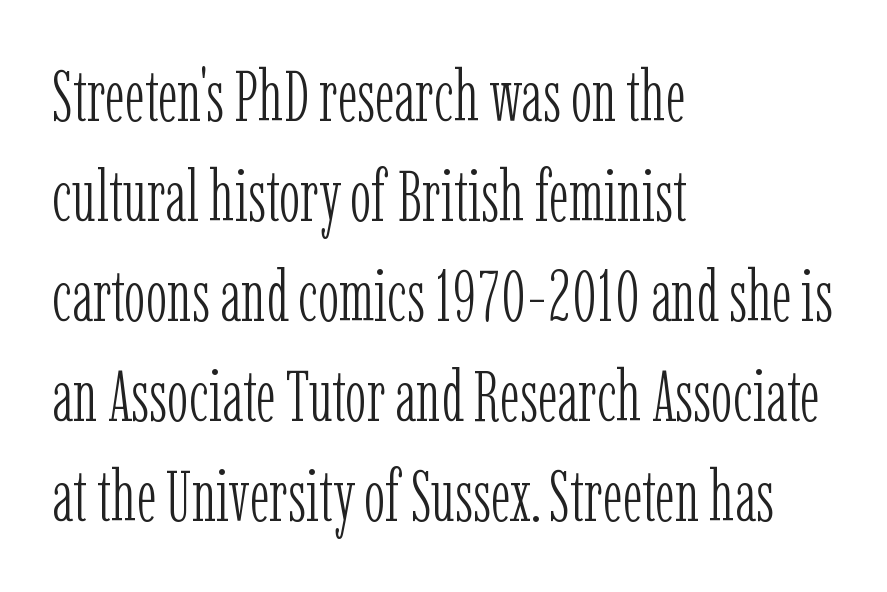
The image shows 72 px light, condensed serif type, upright; set left-aligned, normal line spacing (1.39x), normal letter spacing, not underlined; low stroke contrast and a medium x-height.
